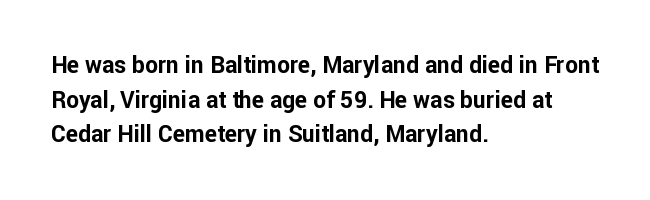
Every stem runs plumb, perpendicular to the baseline. The typesetting leans heavy: a genuine bold. Anything drawn beneath the words? Only blank space. The paragraph shown leans on its left margin. In terms of letterspacing, this is plain default setting. The space between consecutive lines is moderate.
